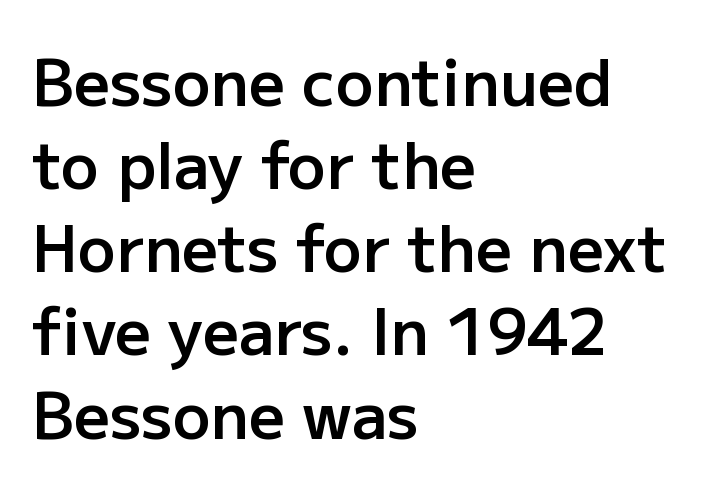
Rule under the text: the space is simply empty. The axis of the letterforms is exactly vertical. This sample is left-justified, so line endings fall wherever the words run out. The characters display no serif detailing; their extremities are plain.
